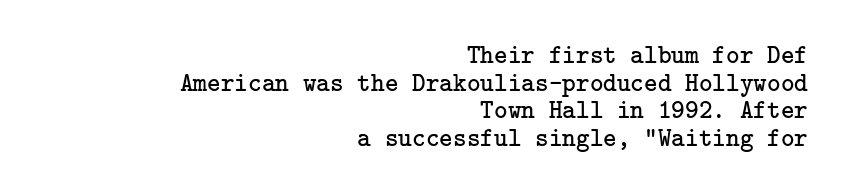
Here the glyphs are tracked normally, forming tight word shapes. Counters stay open thanks to moderate or lighter strokes. Glance below the letters and you will spot only blank space. Characters remain perfectly vertical along every line. The lines are packed closely together with very little leading.
